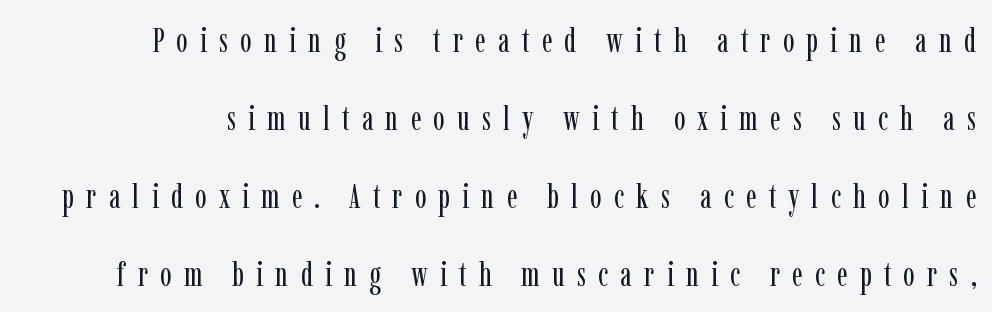
The image shows 34 px regular-weight, condensed serif type, upright; set loose line spacing (2.29x), unusually wide letter spacing (+0.36 em), not underlined; low stroke contrast and a medium x-height.
